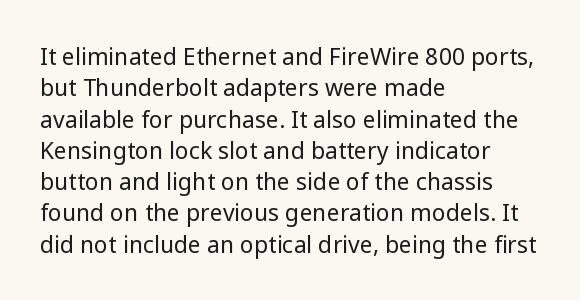
The image shows 23 px text type, upright; set left-aligned, normal line spacing (1.36x), normal letter spacing, not underlined.
